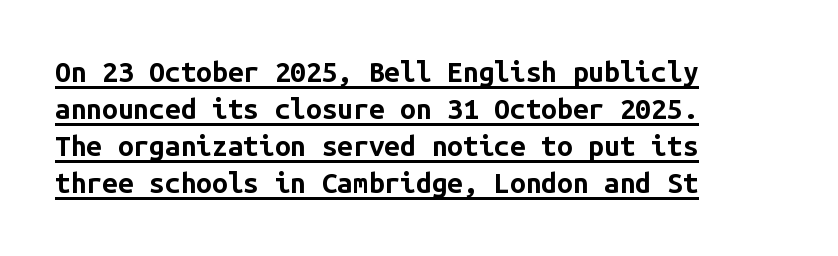
Beneath each row of characters lies a ruled line. Do the characters align in a grid? Yes, the font is monospaced. A student would call this left alignment; a typographer would say flush left, rag right. This block has exactly the height ordinary leading produces.
